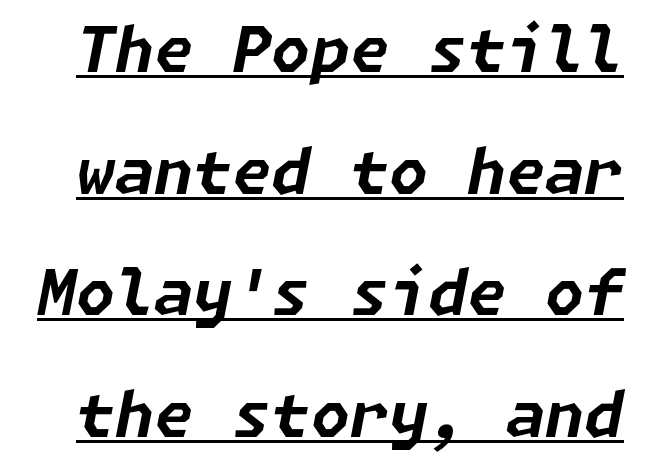
The image shows 63 px bold type, italic (leaning right); set loose line spacing (1.93x), normal letter spacing, underlined; low stroke contrast and a medium x-height.
